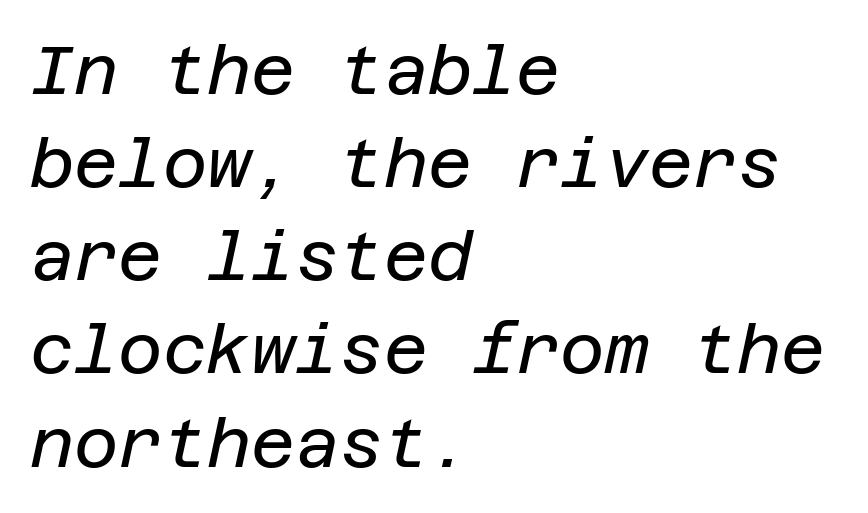
Q: Is the text bold? A: No.
Q: Is the text italic (slanted)? A: Yes, it leans right by about 12 degrees.
Q: Is the text underlined? A: No.
Q: How is the paragraph aligned? A: Left-aligned.
Q: Is the spacing between letters normal or unusually wide? A: Normal.
Q: Is the spacing between lines tight, normal or loose? A: Normal.
Q: Width (condensed, normal, or wide)? A: Normal.
Q: Stroke contrast? A: Low.
Q: x-height? A: Large.
